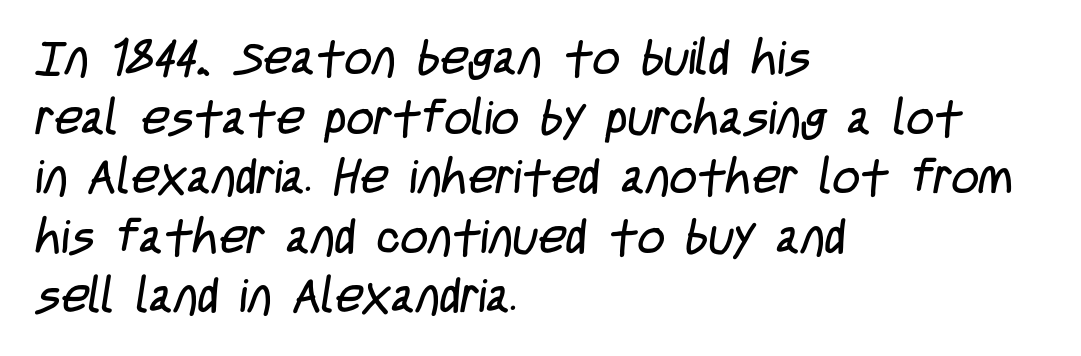
The image shows 48 px regular-weight, condensed sans-serif type; set left-aligned, line spacing 1.24x, normal letter spacing, not underlined; low stroke contrast and a large x-height.
